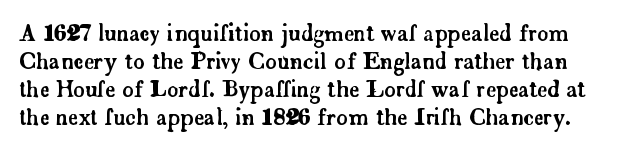
Q: Is the text italic (slanted)? A: No, it is upright.
Q: Is the text underlined? A: No.
Q: Is the spacing between letters normal or unusually wide? A: Normal.
Q: Is the spacing between lines tight, normal or loose? A: Normal.
